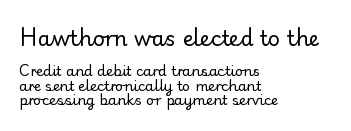
Q: Is the text bold? A: No.
Q: Is the text italic (slanted)? A: No, it is upright.
Q: Is the text underlined? A: No.
Q: How is the paragraph aligned? A: Left-aligned.
Q: Is the spacing between letters normal or unusually wide? A: Normal.
Q: Is the spacing between lines tight, normal or loose? A: Tight.
Q: Which block of text is set in a larger size, the first (top) or the second (bottom)? A: The first (top) one.
